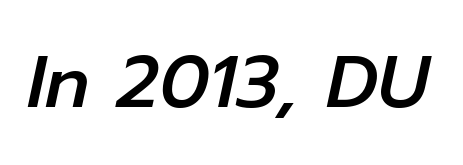
Q: Is the text italic (slanted)? A: Yes, it leans right by about 12 degrees.
Q: Is the text underlined? A: No.
Q: Is the spacing between letters normal or unusually wide? A: Normal.
Q: Width (condensed, normal, or wide)? A: Normal.
Q: Stroke contrast? A: Low.
Q: x-height? A: Medium.
Q: Monospaced? A: No.
